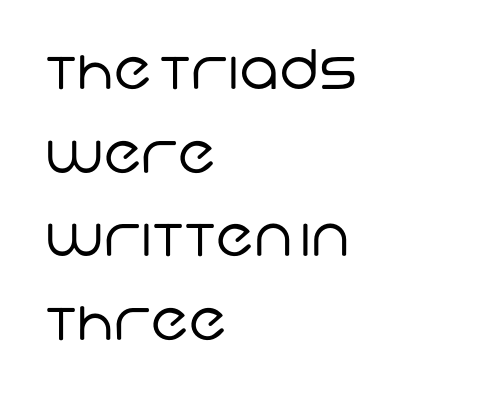
Q: Is the text bold? A: No.
Q: Is the typeface a serif or a sans-serif typeface? A: Sans-serif.
Q: Is the text underlined? A: No.
Q: How is the paragraph aligned? A: Left-aligned.
Q: Is the spacing between letters normal or unusually wide? A: Normal.
Q: Is the spacing between lines tight, normal or loose? A: Normal.
Q: Width (condensed, normal, or wide)? A: Normal.
Q: Stroke contrast? A: Low.
Q: x-height? A: Large.
Q: Monospaced? A: No.
